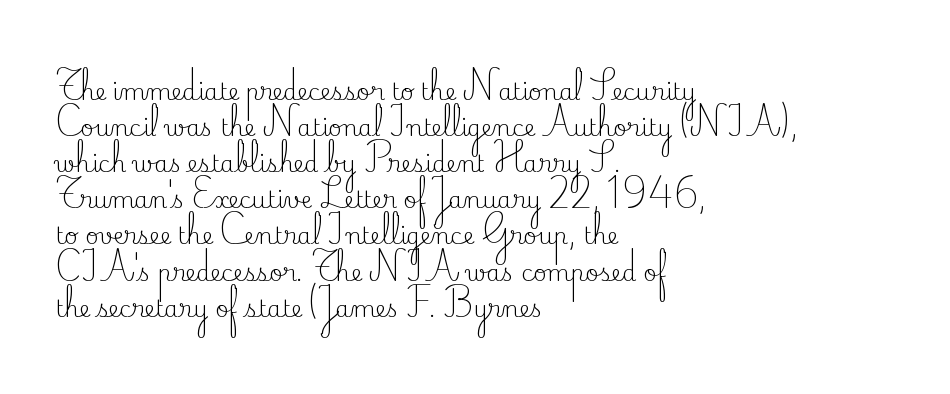
The image shows 23 px text type, upright; set left-aligned, normal line spacing (1.57x), normal letter spacing, not underlined.
